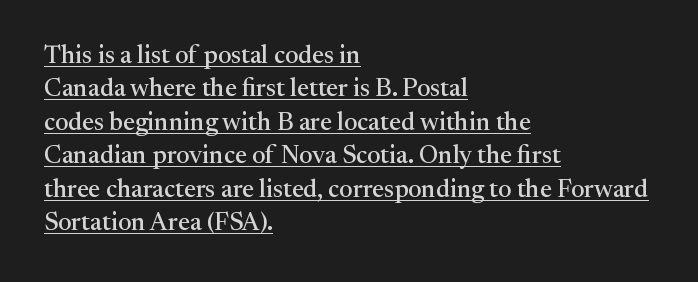
The image shows 25 px text type, upright; set left-aligned, normal line spacing (1.34x), normal letter spacing, underlined.
